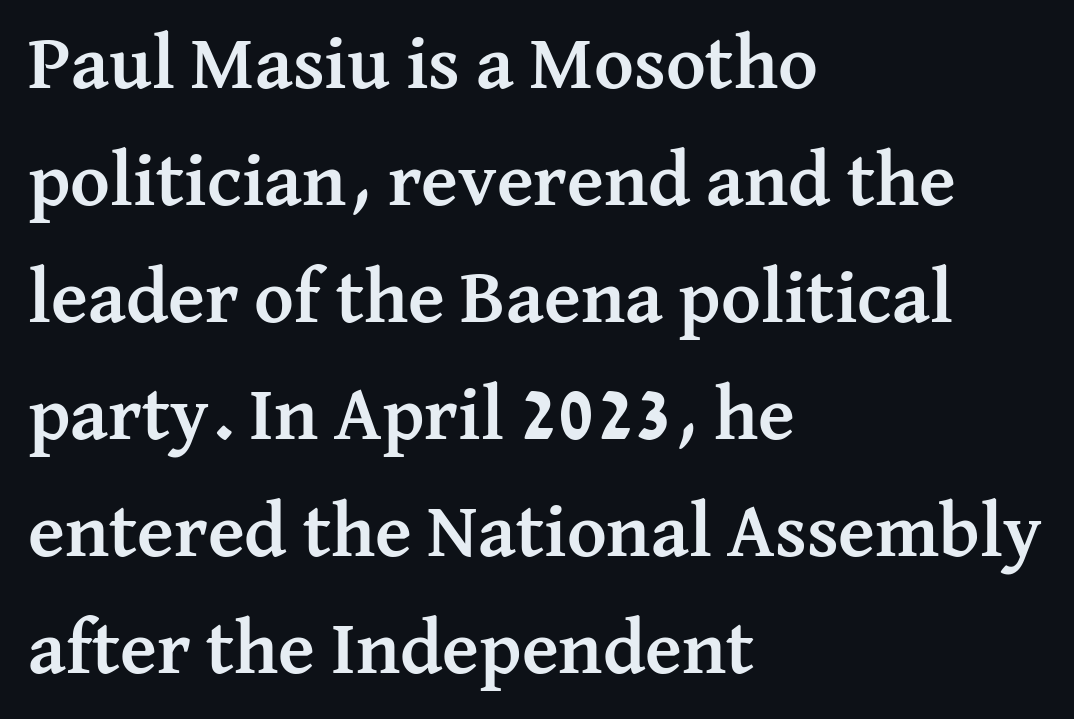
The image shows 76 px semibold serif type, upright; set left-aligned, normal line spacing (1.54x), normal letter spacing, not underlined; medium stroke contrast and a medium x-height.
